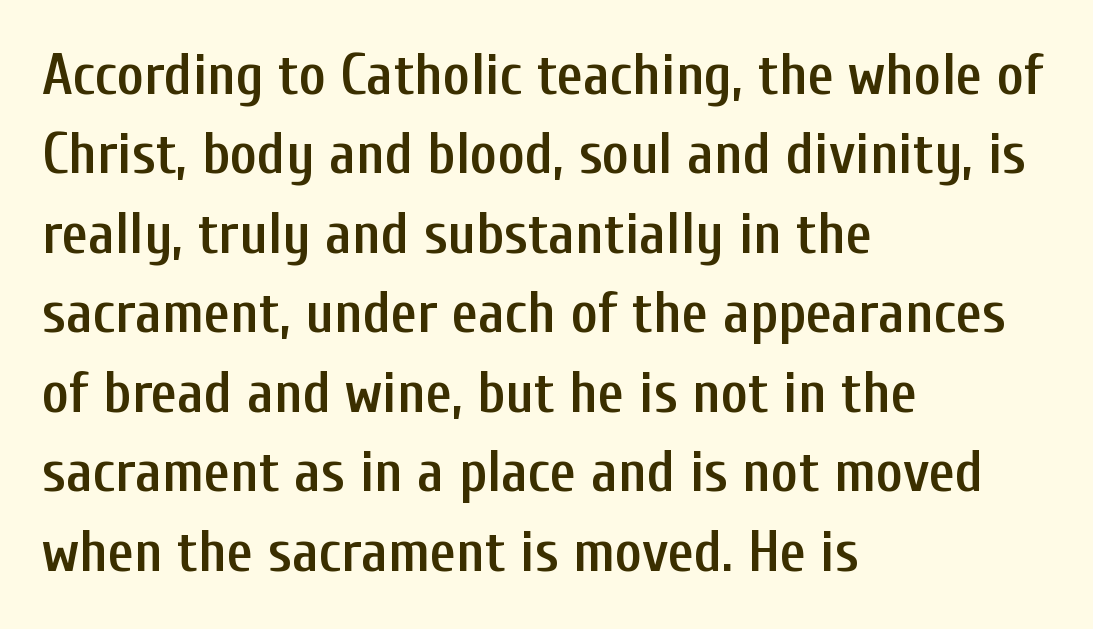
Q: Is the text bold? A: Semi-bold.
Q: Is the text italic (slanted)? A: No, it is upright.
Q: Is the typeface a serif or a sans-serif typeface? A: Sans-serif.
Q: Is the text underlined? A: No.
Q: How is the paragraph aligned? A: Left-aligned.
Q: Is the spacing between letters normal or unusually wide? A: Normal.
Q: Is the spacing between lines tight, normal or loose? A: Normal.
Q: Width (condensed, normal, or wide)? A: Condensed.
Q: Stroke contrast? A: Low.
Q: x-height? A: Medium.
Q: Monospaced? A: No.
